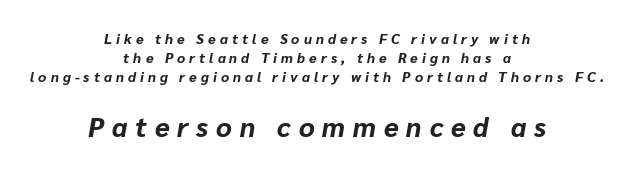
Designer's note — italics engaged. Horizontally, the lines are justified to the midpoint only. Baseline-to-baseline distance is the conventional proportion of letter height. Quick note: underline off.
